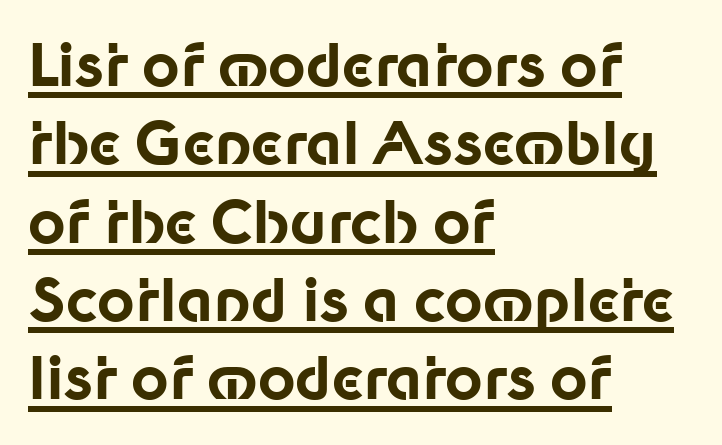
Q: Is the text bold? A: Yes.
Q: Is the text italic (slanted)? A: No, it is upright.
Q: Is the typeface a serif or a sans-serif typeface? A: Sans-serif.
Q: Is the text underlined? A: Yes.
Q: How is the paragraph aligned? A: Left-aligned.
Q: Is the spacing between letters normal or unusually wide? A: Normal.
Q: Is the spacing between lines tight, normal or loose? A: Normal.
Q: Width (condensed, normal, or wide)? A: Normal.
Q: Stroke contrast? A: Low.
Q: x-height? A: Medium.
Q: Monospaced? A: No.
